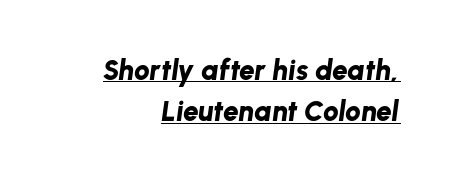
Q: Is the text bold? A: Yes.
Q: Is the text italic (slanted)? A: Yes, it leans right by about 8 degrees.
Q: Is the text underlined? A: Yes.
Q: How is the paragraph aligned? A: Right-aligned.
Q: Is the spacing between letters normal or unusually wide? A: Normal.
Q: Is the spacing between lines tight, normal or loose? A: Normal.
Q: Width (condensed, normal, or wide)? A: Normal.
Q: Stroke contrast? A: Low.
Q: x-height? A: Medium.
Q: Monospaced? A: No.
